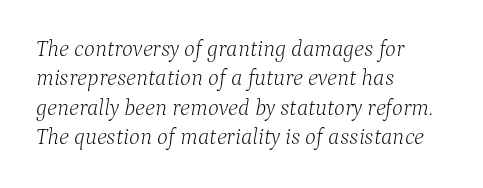
Q: Is the text bold? A: No.
Q: Is the text italic (slanted)? A: Yes, it leans right by about 9 degrees.
Q: Is the text underlined? A: No.
Q: How is the paragraph aligned? A: Left-aligned.
Q: Is the spacing between letters normal or unusually wide? A: Normal.
Q: Is the spacing between lines tight, normal or loose? A: Normal.
